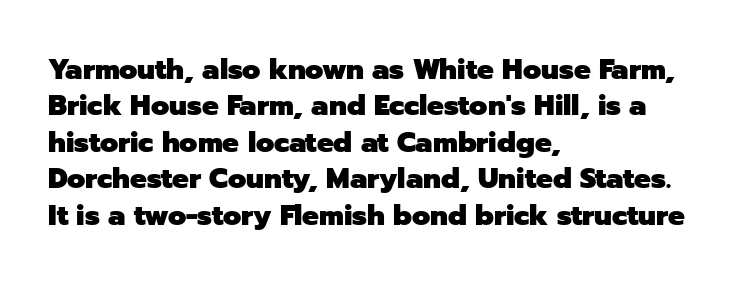
The image shows 28 px heavy sans-serif type, upright; set left-aligned, normal line spacing (1.3x), normal letter spacing, not underlined; low stroke contrast and a medium x-height.
